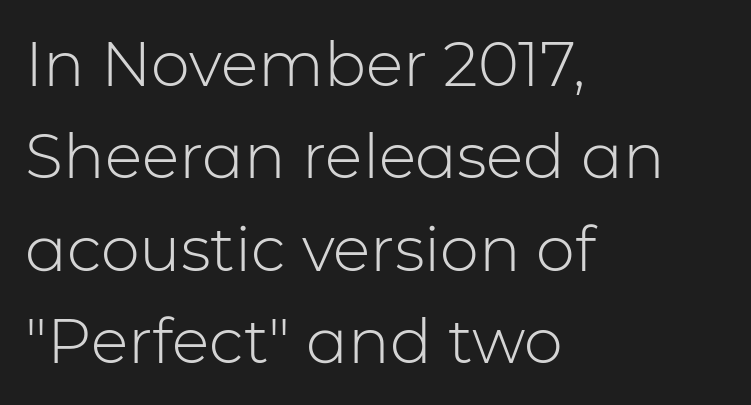
The image shows 62 px light sans-serif type, upright; set left-aligned, normal line spacing (1.49x), normal letter spacing, not underlined; low stroke contrast and a medium x-height.
